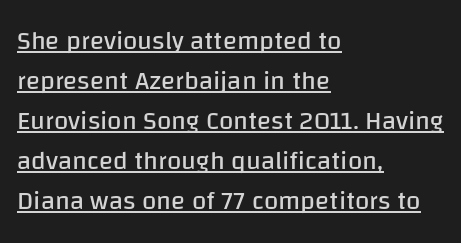
{"italic": "no", "bold": "no", "underline": "yes", "align": "left", "line_spacing": "normal", "line_spacing_ratio": 1.54, "letter_spacing": "normal", "letter_spacing_em": 0.0, "glyph_px": 26}
